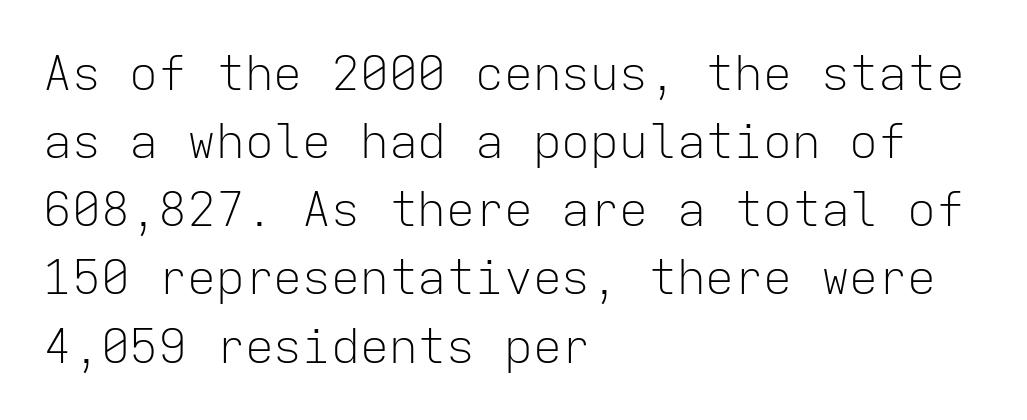
{"serif": "no", "italic": "no", "bold": "no", "weight": "light", "width": "normal", "stroke_contrast": "low", "x_height": "medium", "monospaced": "yes", "underline": "no", "align": "left", "line_spacing": "normal", "line_spacing_ratio": 1.42, "letter_spacing": "normal", "letter_spacing_em": 0.0, "glyph_px": 48}
